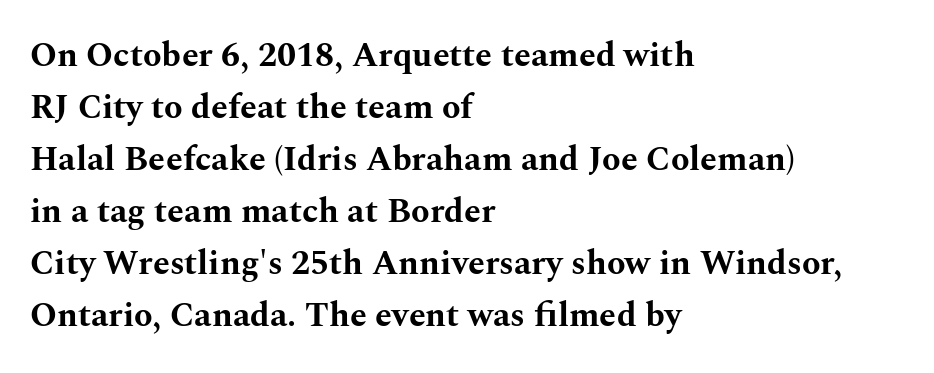
Q: Is the text bold? A: Yes.
Q: Is the text italic (slanted)? A: No, it is upright.
Q: Is the typeface a serif or a sans-serif typeface? A: Serif.
Q: Is the text underlined? A: No.
Q: How is the paragraph aligned? A: Left-aligned.
Q: Is the spacing between letters normal or unusually wide? A: Normal.
Q: Is the spacing between lines tight, normal or loose? A: Normal.
Q: Width (condensed, normal, or wide)? A: Wide.
Q: Stroke contrast? A: Medium.
Q: x-height? A: Medium.
Q: Monospaced? A: No.
